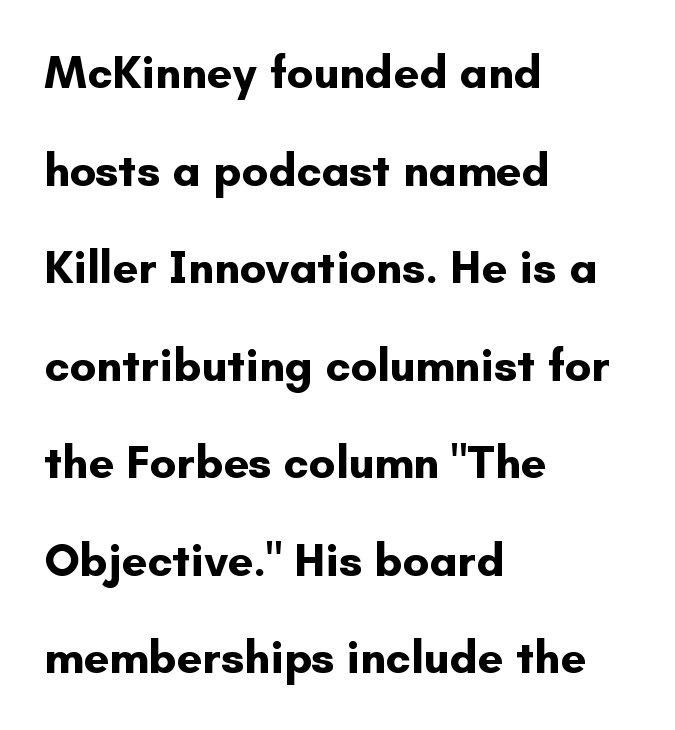
The characters look thick and weighty, a clear bold. Compared with typical body copy, the letter spacing here is the same. Descender tails drop into unmarked territory. Italic: no, the glyphs are upright roman. This sample has the flowing, uneven cadence of proportional lettering.
